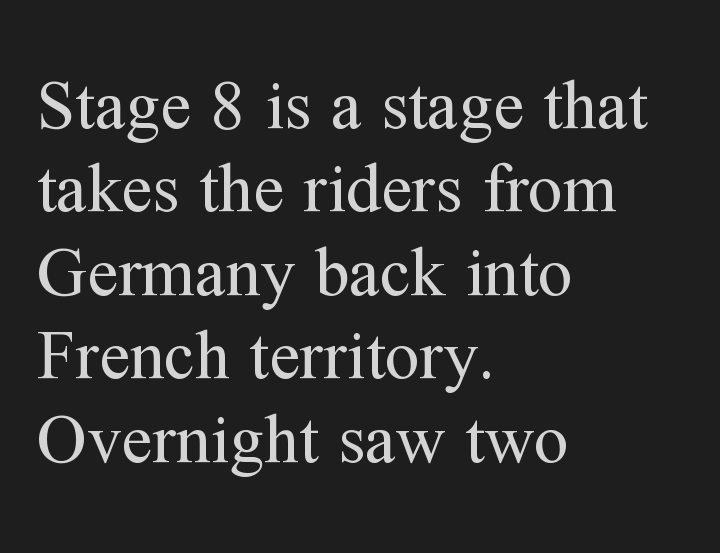
{"serif": "yes", "italic": "no", "bold": "no", "weight": "regular", "width": "normal", "stroke_contrast": "medium", "x_height": "medium", "monospaced": "no", "underline": "no", "align": "left", "line_spacing_ratio": 1.21, "letter_spacing": "normal", "letter_spacing_em": 0.0, "glyph_px": 69}
